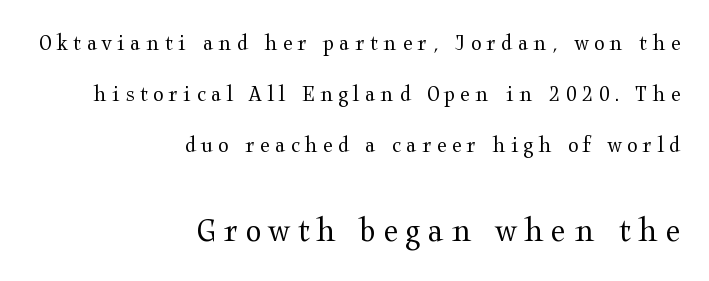
The image shows 36 px regular-weight, wide serif type, upright; set right-aligned, loose line spacing (2.12x), unusually wide letter spacing (+0.22 em), not underlined; the second (bottom) block is 1.5x larger; medium stroke contrast and a medium x-height.
